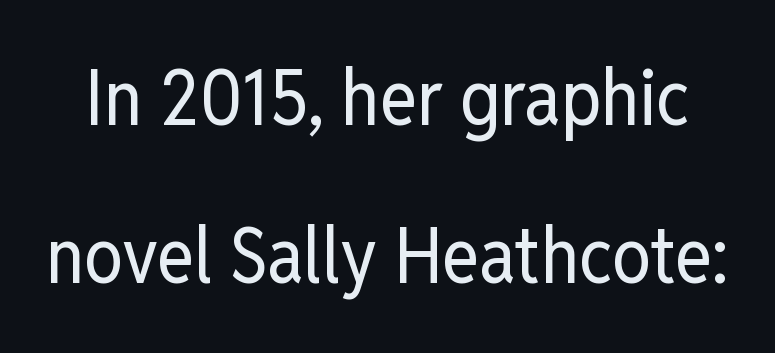
Q: Is the text bold? A: No.
Q: Is the text italic (slanted)? A: No, it is upright.
Q: Is the typeface a serif or a sans-serif typeface? A: Sans-serif.
Q: Is the text underlined? A: No.
Q: Is the spacing between letters normal or unusually wide? A: Normal.
Q: Is the spacing between lines tight, normal or loose? A: Loose.
Q: Width (condensed, normal, or wide)? A: Condensed.
Q: Stroke contrast? A: Low.
Q: x-height? A: Medium.
Q: Monospaced? A: No.
